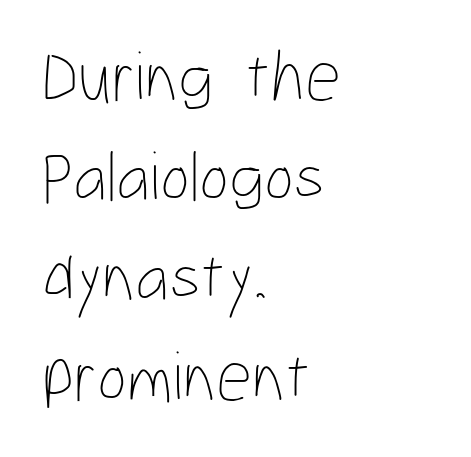
Plain, unruled lines of type. Every character sits straight up, as roman type does. The typesetting does not lean heavy: it is not bold. The letters advance in unequal steps, a hallmark of proportional type. The rows are spaced the way most documents space them.
